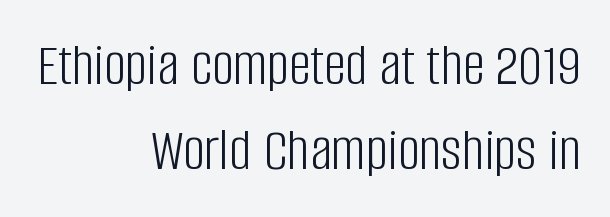
Unlike italic type, these characters show no tilt at all. Each letter keeps its own natural width here, so spacing adapts to shape. Nothing unusual about the tracking: characters are spaced as the font intends. A normal amount of white space separates one row of letters from the next. The lines are quadded right. Stems and bowls with no extra thickness — not bold.
